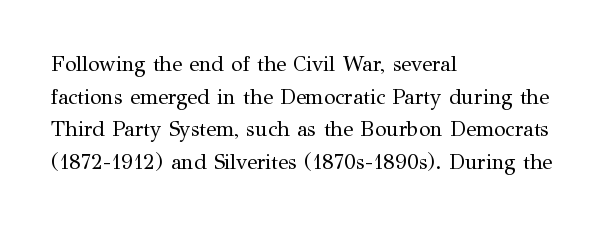
Q: Is the text bold? A: No.
Q: Is the text italic (slanted)? A: No, it is upright.
Q: Is the text underlined? A: No.
Q: How is the paragraph aligned? A: Left-aligned.
Q: Is the spacing between letters normal or unusually wide? A: Normal.
Q: Is the spacing between lines tight, normal or loose? A: Normal.
